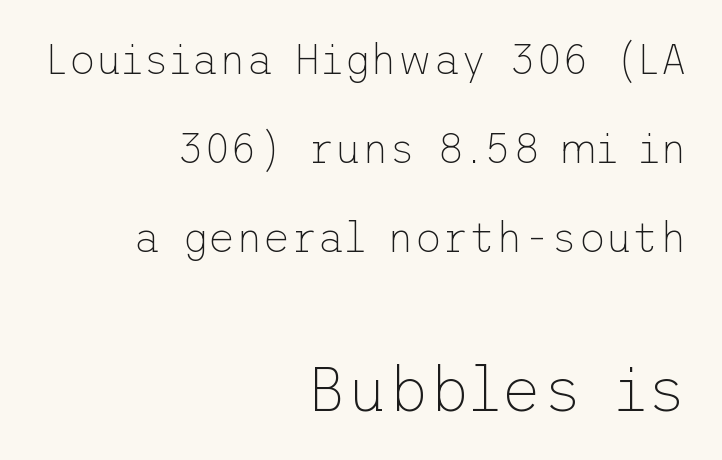
Q: Is the text bold? A: No.
Q: Is the text italic (slanted)? A: No, it is upright.
Q: Is the typeface a serif or a sans-serif typeface? A: Sans-serif.
Q: Is the text underlined? A: No.
Q: How is the paragraph aligned? A: Right-aligned.
Q: Is the spacing between letters normal or unusually wide? A: Normal.
Q: Is the spacing between lines tight, normal or loose? A: Loose.
Q: Which block of text is set in a larger size, the first (top) or the second (bottom)? A: The second (bottom) one.
Q: Width (condensed, normal, or wide)? A: Normal.
Q: Stroke contrast? A: Low.
Q: x-height? A: Medium.
